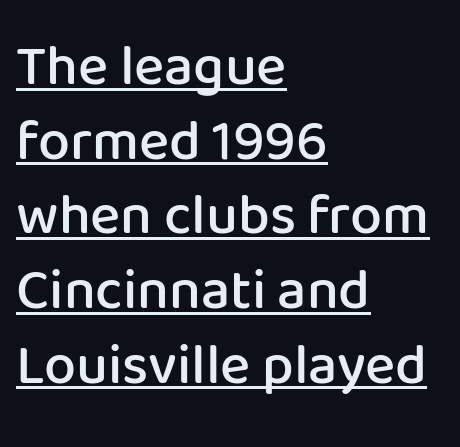
Decoration check: the copy is underlined. A typesetter would call this zero additional tracking. The letters stand upright; this is a roman face. Serif or sans? Sans — the stroke terminals are bare. Think of a printed novel: that variable character pitch is what you see here. The lines in this sample share a left origin and differ only in where they stop.
